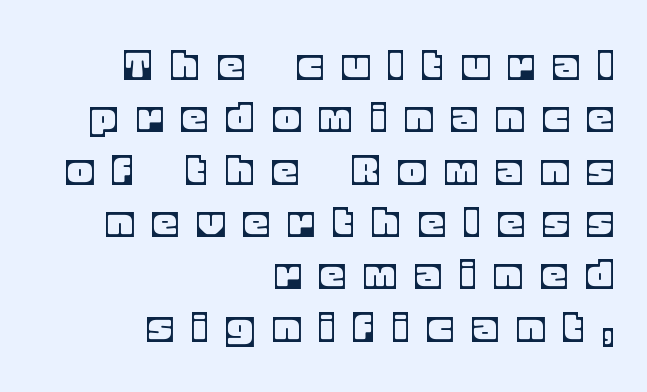
Q: Is the text italic (slanted)? A: No, it is upright.
Q: Is the text underlined? A: No.
Q: How is the paragraph aligned? A: Right-aligned.
Q: Is the spacing between letters normal or unusually wide? A: Unusually wide.
Q: Is the spacing between lines tight, normal or loose? A: Tight.
Q: Width (condensed, normal, or wide)? A: Normal.
Q: x-height? A: Large.
Q: Monospaced? A: No.
